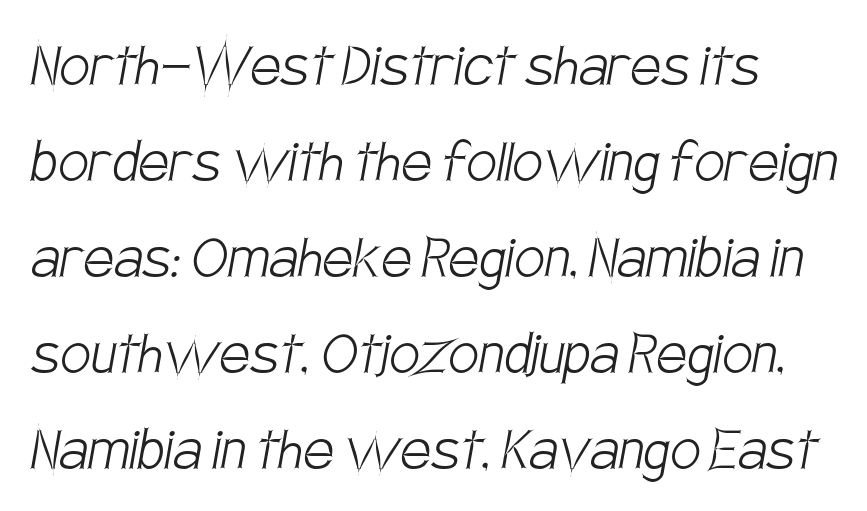
The image shows 68 px light, condensed sans-serif type; set normal line spacing (1.41x), normal letter spacing, not underlined; low stroke contrast and a large x-height.
